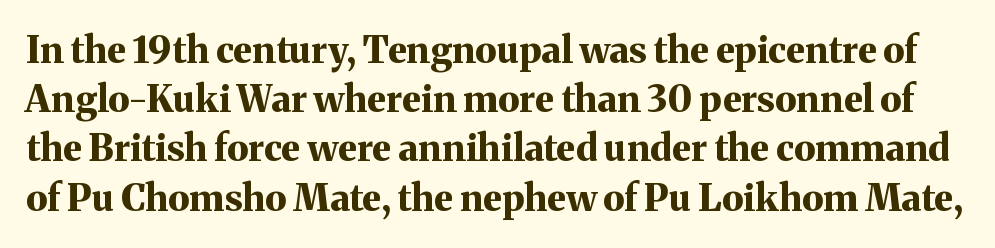
The image shows 37 px bold serif type, upright; set normal line spacing (1.33x), normal letter spacing, not underlined; medium stroke contrast and a medium x-height.
